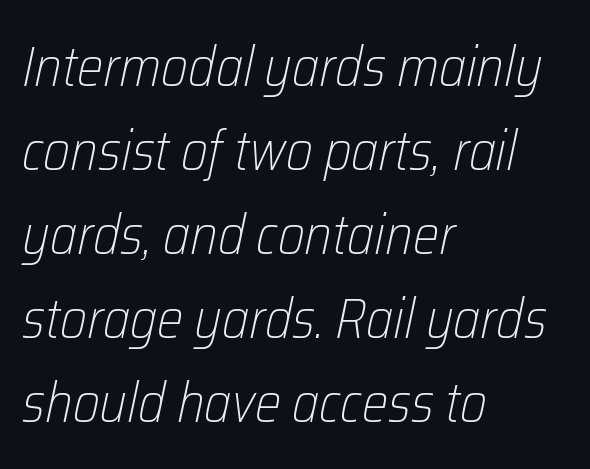
Successive baselines arrive at the customary interval. Think of a printed novel: that variable character pitch is what you see here. The typography opts for an oblique posture over an upright one. Compared with a typical body face, this is equally light or lighter still.
